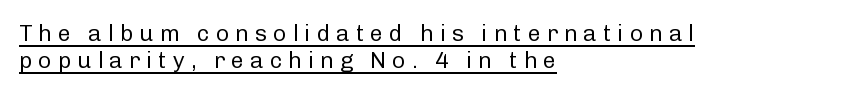
{"italic": "no", "bold": "no", "underline": "yes", "align": "left", "line_spacing_ratio": 1.17, "letter_spacing": "wide", "letter_spacing_em": 0.26, "glyph_px": 23}
